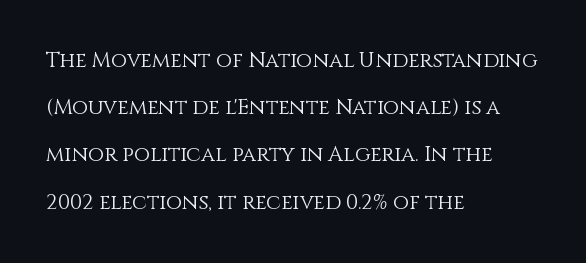
The image shows 21 px text type, upright; set left-aligned, loose line spacing (2.25x), normal letter spacing, not underlined.
